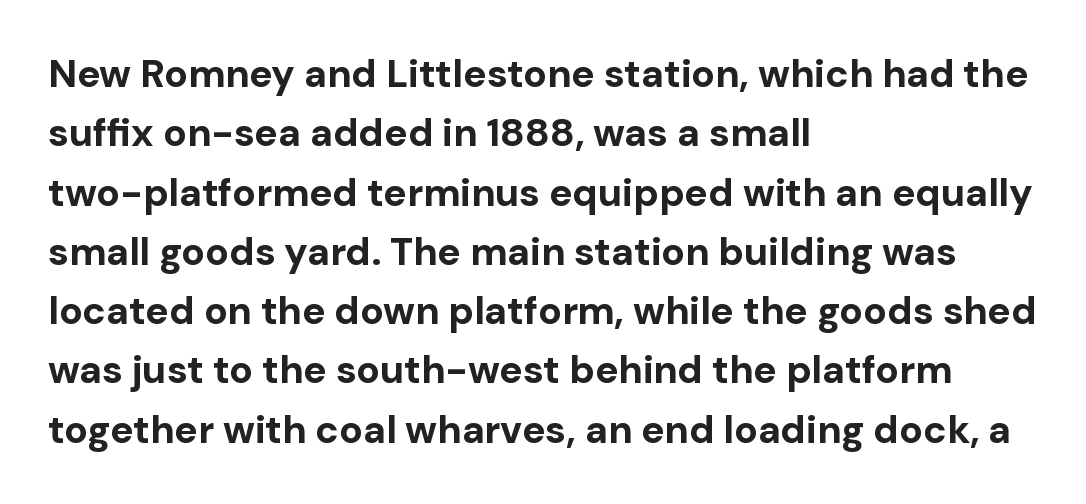
Q: Is the text bold? A: Yes.
Q: Is the text italic (slanted)? A: No, it is upright.
Q: Is the typeface a serif or a sans-serif typeface? A: Sans-serif.
Q: Is the text underlined? A: No.
Q: How is the paragraph aligned? A: Left-aligned.
Q: Is the spacing between letters normal or unusually wide? A: Normal.
Q: Is the spacing between lines tight, normal or loose? A: Normal.
Q: Width (condensed, normal, or wide)? A: Normal.
Q: Stroke contrast? A: Low.
Q: x-height? A: Medium.
Q: Monospaced? A: No.
